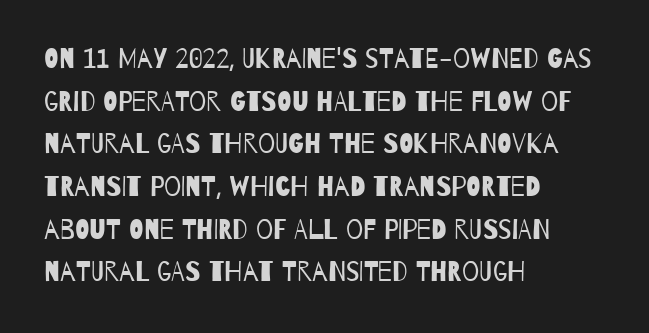
This rendering leaves character spacing at its baseline value. The space directly below the letters is spotless. Does the copy run flush right? No — it runs flush left. A typesetter would call this leading conventional body-copy spacing. Stems and bowls with no extra thickness — not bold.
